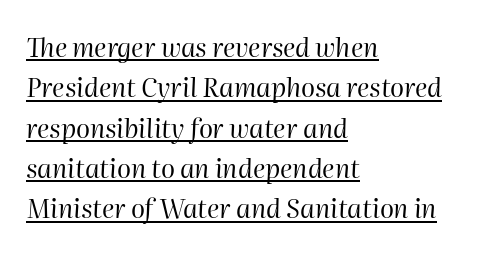
Q: Is the text bold? A: No.
Q: Is the text italic (slanted)? A: Yes, it leans right by about 2 degrees.
Q: Is the text underlined? A: Yes.
Q: How is the paragraph aligned? A: Left-aligned.
Q: Is the spacing between letters normal or unusually wide? A: Normal.
Q: Is the spacing between lines tight, normal or loose? A: Normal.
